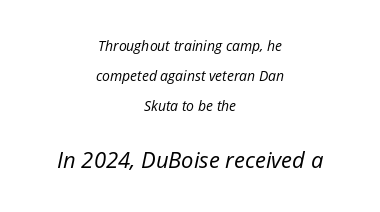
The tracking reads as untouched default to a designer's eye. Top chunk: small. Bottom chunk: large. Leftover space on each line is divided equally before and after the words. You could fit nearly another row in the gap between these rows.
